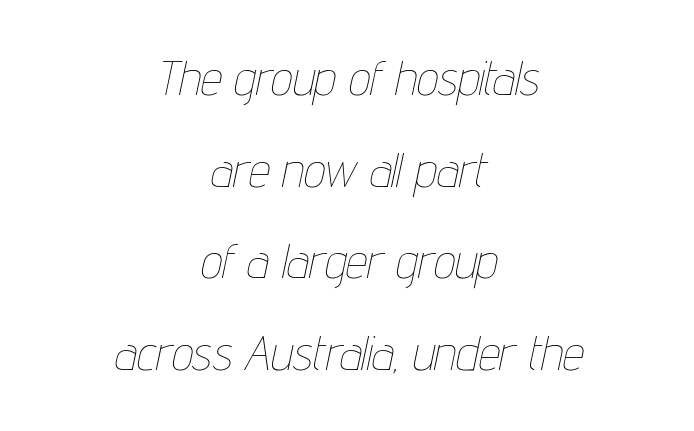
Q: Is the text bold? A: No.
Q: Is the text italic (slanted)? A: Yes, it leans right by about 12 degrees.
Q: Is the text underlined? A: No.
Q: How is the paragraph aligned? A: Centered.
Q: Is the spacing between letters normal or unusually wide? A: Normal.
Q: Is the spacing between lines tight, normal or loose? A: Loose.
Q: Width (condensed, normal, or wide)? A: Condensed.
Q: Stroke contrast? A: Low.
Q: x-height? A: Medium.
Q: Monospaced? A: No.
